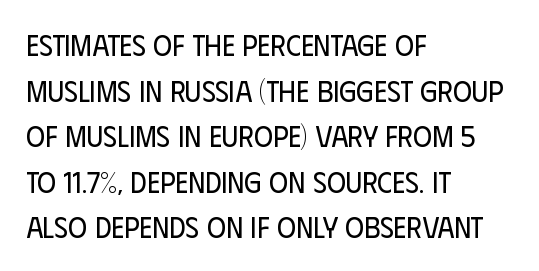
The image shows 29 px regular-weight, condensed sans-serif type, upright; set left-aligned, normal line spacing (1.57x), normal letter spacing, not underlined; low stroke contrast and a large x-height.
